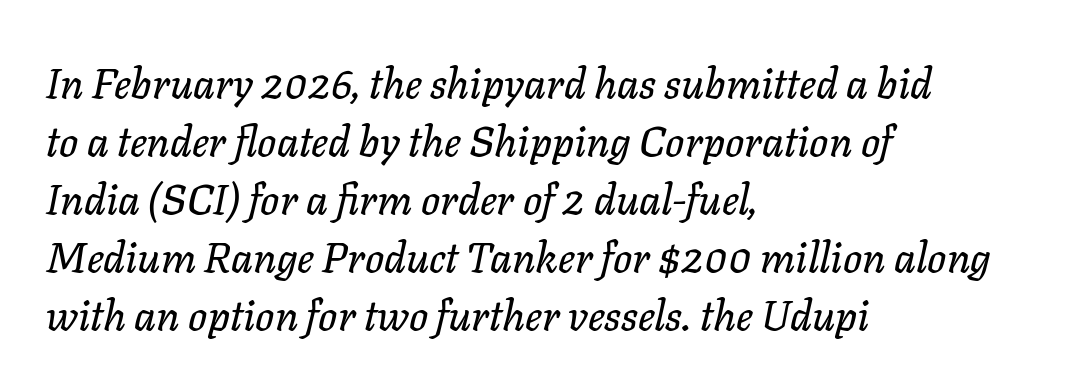
The image shows 42 px text type, italic (leaning right); set left-aligned, normal line spacing (1.38x), normal letter spacing, not underlined; low stroke contrast and a medium x-height.
